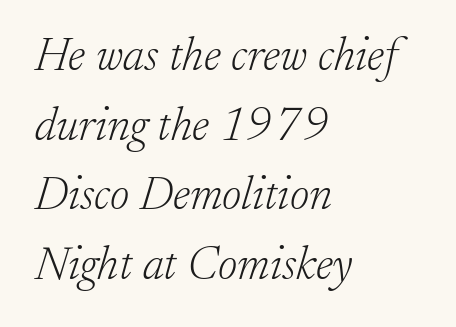
Look at the tracking — it's just the regular setting, nothing added. Does the copy run flush right? No — it runs flush left. This is oblique type, the kind used for emphasis or titles. Line spacing here is normal. Each letter keeps its own natural width here, so spacing adapts to shape. Letters rest on an invisible, unmarked baseline.
